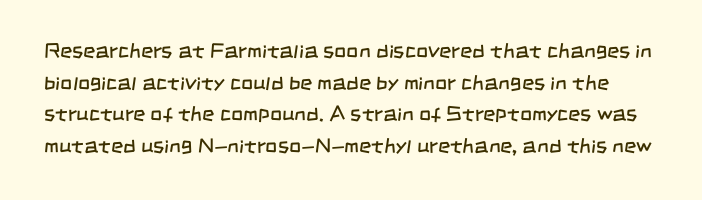
{"bold": "no", "underline": "no", "line_spacing": "normal", "line_spacing_ratio": 1.51, "letter_spacing": "normal", "letter_spacing_em": 0.0, "glyph_px": 21}
